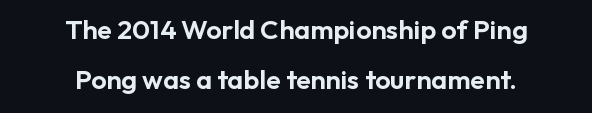
Q: Is the text italic (slanted)? A: No, it is upright.
Q: Is the text underlined? A: No.
Q: How is the paragraph aligned? A: Centered.
Q: Is the spacing between letters normal or unusually wide? A: Normal.
